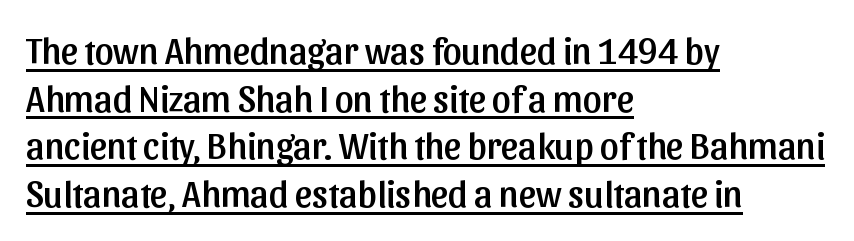
{"serif": "no", "italic": "no", "width": "normal", "stroke_contrast": "low", "x_height": "medium", "monospaced": "no", "underline": "yes", "align": "left", "line_spacing": "normal", "line_spacing_ratio": 1.29, "letter_spacing": "normal", "letter_spacing_em": 0.0, "glyph_px": 37}
